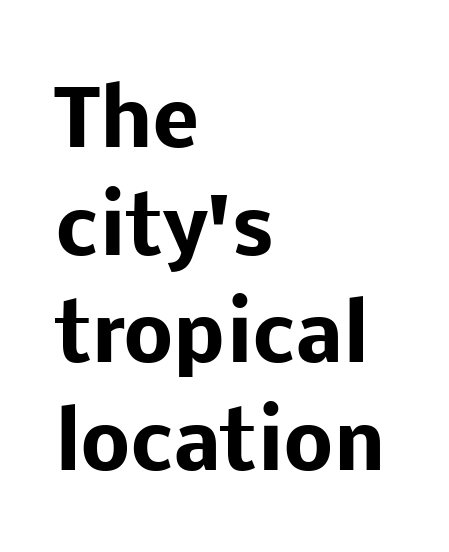
Q: Is the text bold? A: Yes.
Q: Is the text italic (slanted)? A: No, it is upright.
Q: Is the typeface a serif or a sans-serif typeface? A: Sans-serif.
Q: Is the text underlined? A: No.
Q: How is the paragraph aligned? A: Left-aligned.
Q: Is the spacing between letters normal or unusually wide? A: Normal.
Q: Is the spacing between lines tight, normal or loose? A: Normal.
Q: Width (condensed, normal, or wide)? A: Normal.
Q: Stroke contrast? A: Low.
Q: x-height? A: Medium.
Q: Monospaced? A: No.
